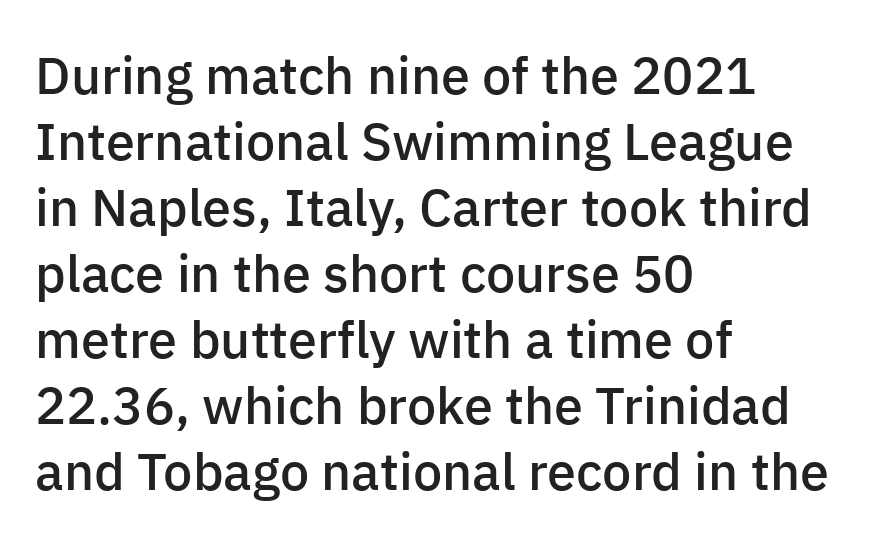
The image shows 52 px semibold sans-serif type, upright; set left-aligned, normal line spacing (1.27x), normal letter spacing, not underlined; low stroke contrast and a medium x-height.
